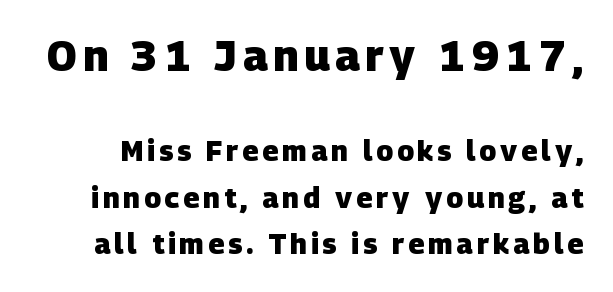
Regarding leading, the lines here are spaced in the standard way. You could not count columns in this text — the font is proportionally spaced. Bare-footed words on every line. The glyphs have the mass of a bold cut. Serif or sans? Sans — the stroke terminals are bare. Visually, the top section dominates because its glyphs are scaled up.
